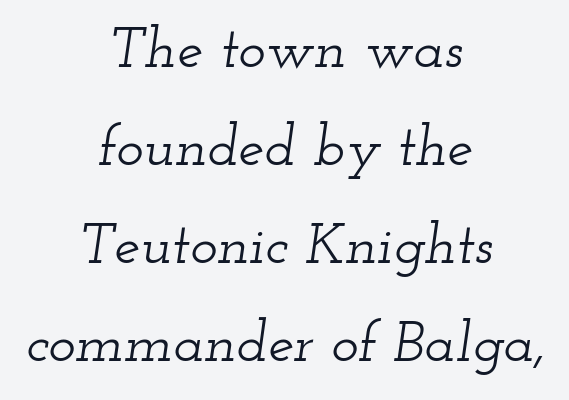
The image shows 58 px wide serif type, italic (leaning right); set centered, normal line spacing (1.69x), normal letter spacing, not underlined; low stroke contrast and a small x-height.
